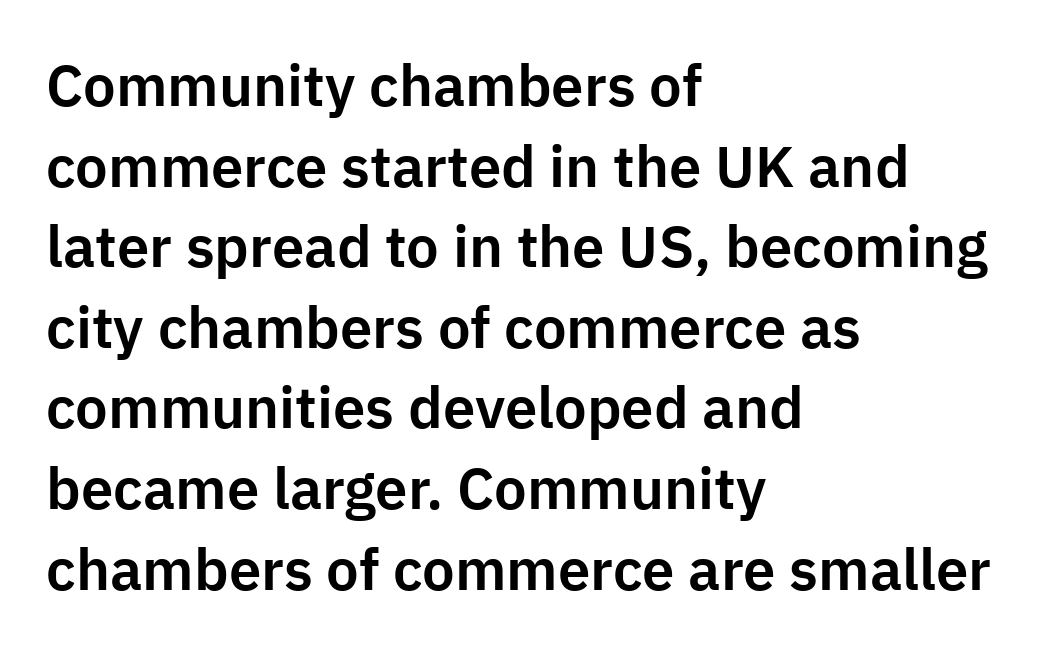
Q: Is the text italic (slanted)? A: No, it is upright.
Q: Is the typeface a serif or a sans-serif typeface? A: Sans-serif.
Q: Is the text underlined? A: No.
Q: How is the paragraph aligned? A: Left-aligned.
Q: Is the spacing between letters normal or unusually wide? A: Normal.
Q: Is the spacing between lines tight, normal or loose? A: Normal.
Q: Width (condensed, normal, or wide)? A: Normal.
Q: Stroke contrast? A: Low.
Q: x-height? A: Medium.
Q: Monospaced? A: No.
